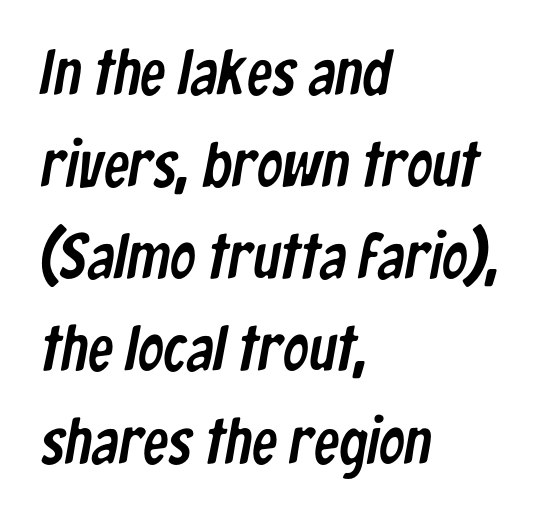
Varying glyph widths throughout — classic text-font behaviour. The specimen omits any rule beneath the text block's lines. This sample uses a sans-serif face. Baseline-to-baseline distance is the conventional proportion of letter height.
